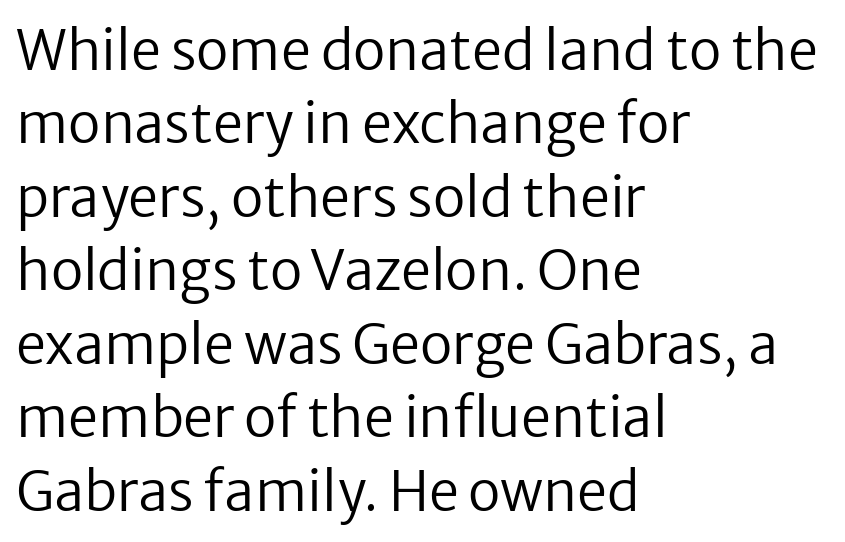
Rendered with straight, roman letterforms. Is there much room between lines? A standard amount, neither cramped nor airy. All the whitespace from short lines collects on the right. Type style note: lacks serifs.
